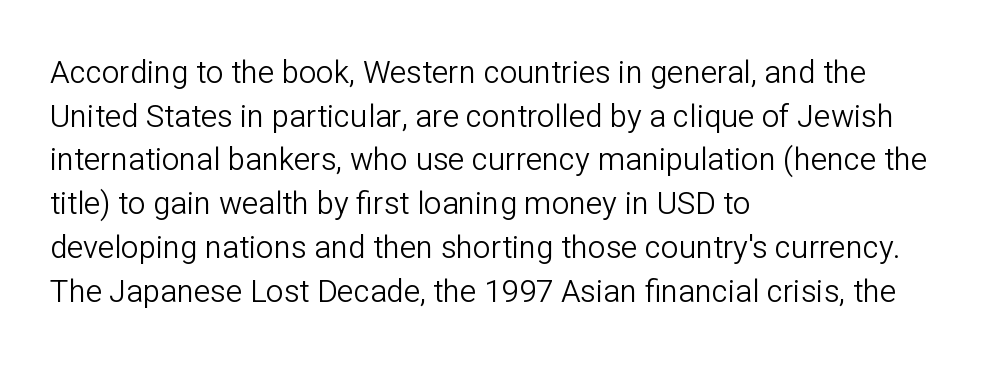
Vertically, the passage feels balanced, rows spaced as you'd expect. The face used here is a sans, in the tradition of grotesques and geometrics. A typesetter would call this proportional, since set widths differ per character. Letter spacing: default. The baseline area is clear. No italicization has been applied; the sample stays upright.
